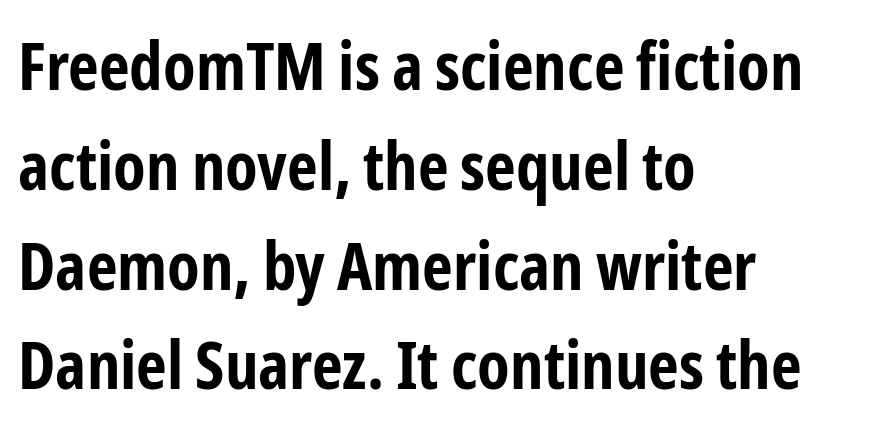
Q: Is the text bold? A: Yes.
Q: Is the text italic (slanted)? A: No, it is upright.
Q: Is the typeface a serif or a sans-serif typeface? A: Sans-serif.
Q: Is the text underlined? A: No.
Q: How is the paragraph aligned? A: Left-aligned.
Q: Is the spacing between letters normal or unusually wide? A: Normal.
Q: Is the spacing between lines tight, normal or loose? A: Normal.
Q: Width (condensed, normal, or wide)? A: Condensed.
Q: Stroke contrast? A: Low.
Q: x-height? A: Medium.
Q: Monospaced? A: No.
